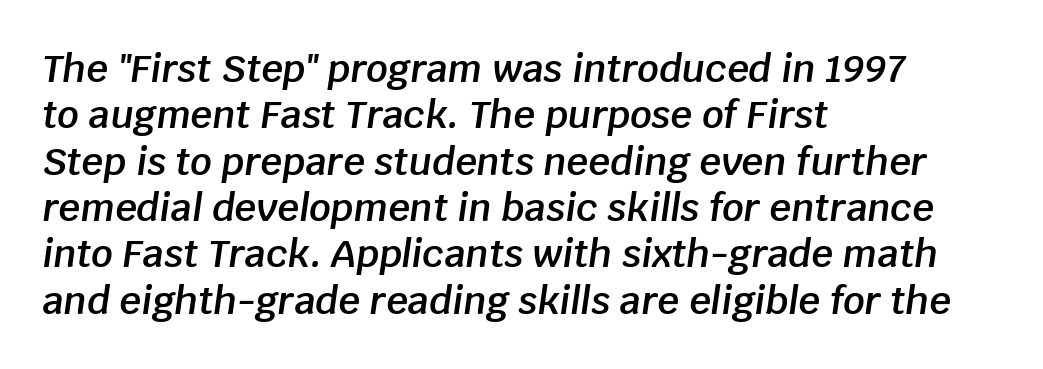
Q: Is the text bold? A: Semi-bold.
Q: Is the text italic (slanted)? A: Yes, it leans right by about 8 degrees.
Q: Is the text underlined? A: No.
Q: How is the paragraph aligned? A: Left-aligned.
Q: Is the spacing between letters normal or unusually wide? A: Normal.
Q: Width (condensed, normal, or wide)? A: Normal.
Q: Stroke contrast? A: Low.
Q: x-height? A: Large.
Q: Monospaced? A: No.
